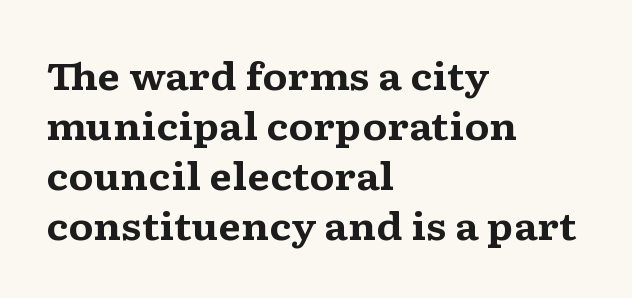
Character widths vary here, with narrow letters taking less room than wide ones. Glance below the letters and you will spot only blank space. Is the block centered? No — it sits flush against the left margin. Quick note: interline space is typical. The type sits square on the baseline with zero lean. These words are printed bold, with thick strokes throughout.
